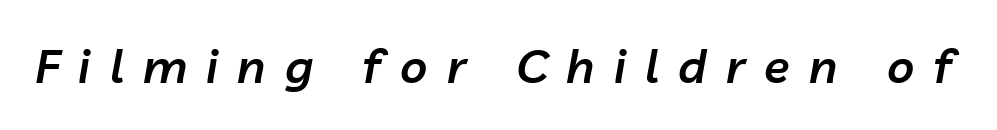
Q: Is the text bold? A: Semi-bold.
Q: Is the text italic (slanted)? A: Yes, it leans right by about 10 degrees.
Q: Is the text underlined? A: No.
Q: Is the spacing between letters normal or unusually wide? A: Unusually wide.
Q: Width (condensed, normal, or wide)? A: Normal.
Q: Stroke contrast? A: Low.
Q: x-height? A: Medium.
Q: Monospaced? A: No.
